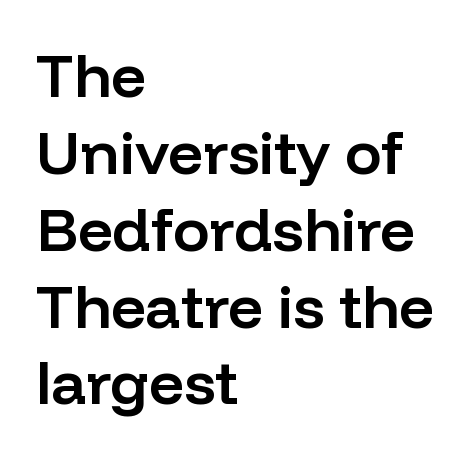
The image shows 61 px semibold sans-serif type, upright; set left-aligned, normal line spacing (1.26x), normal letter spacing, not underlined; low stroke contrast and a medium x-height.
